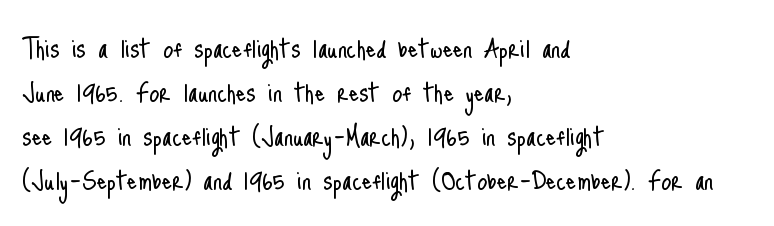
The image shows 32 px light, condensed sans-serif type, upright; set left-aligned, normal line spacing (1.38x), normal letter spacing, not underlined; low stroke contrast and a small x-height.
